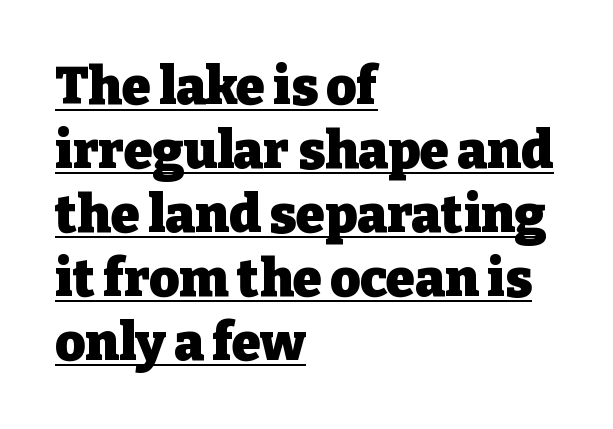
Thick stems and heavy bowls — unmistakably bold. The paragraph shown leans on its left margin. Looks like regular typesetting: each glyph gets only the width it needs. Does the lettering tilt? It doesn't — this is upright. The line texture is even and compact thanks to regular tracking.
